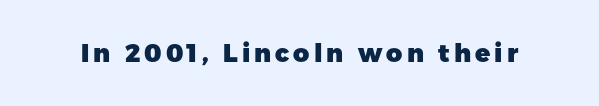
{"italic": "no", "bold": "yes", "underline": "no", "glyph_px": 25}
